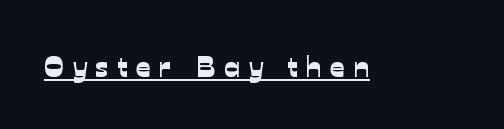
The rendering uses the underline text-decoration. Typographically, this falls in the sans-serif category. Looks like regular typesetting: each glyph gets only the width it needs. These lines have a slow, spaced-out rhythm from letter to letter.
